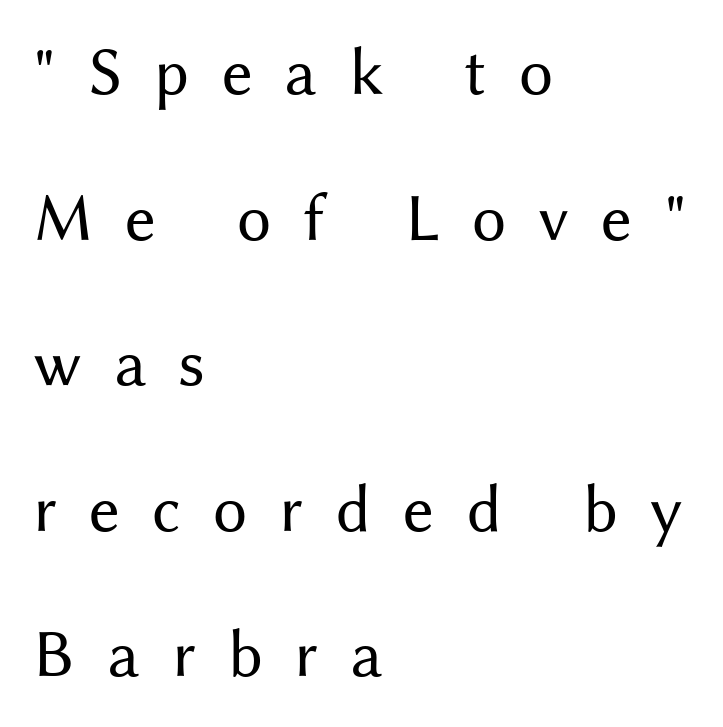
Q: Is the text bold? A: No.
Q: Is the text italic (slanted)? A: No, it is upright.
Q: Is the typeface a serif or a sans-serif typeface? A: Sans-serif.
Q: Is the text underlined? A: No.
Q: How is the paragraph aligned? A: Left-aligned.
Q: Is the spacing between letters normal or unusually wide? A: Unusually wide.
Q: Is the spacing between lines tight, normal or loose? A: Loose.
Q: Width (condensed, normal, or wide)? A: Normal.
Q: Stroke contrast? A: Medium.
Q: x-height? A: Medium.
Q: Monospaced? A: No.
